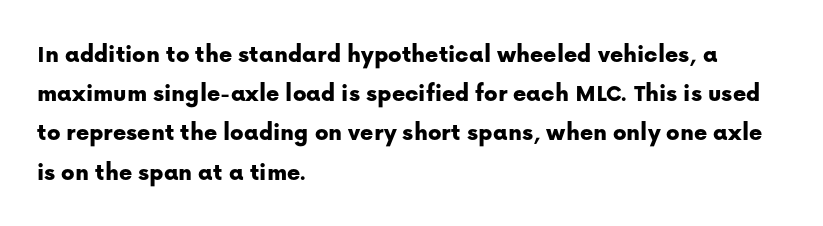
Q: Is the text italic (slanted)? A: No, it is upright.
Q: Is the text underlined? A: No.
Q: How is the paragraph aligned? A: Left-aligned.
Q: Is the spacing between letters normal or unusually wide? A: Normal.
Q: Is the spacing between lines tight, normal or loose? A: Normal.
